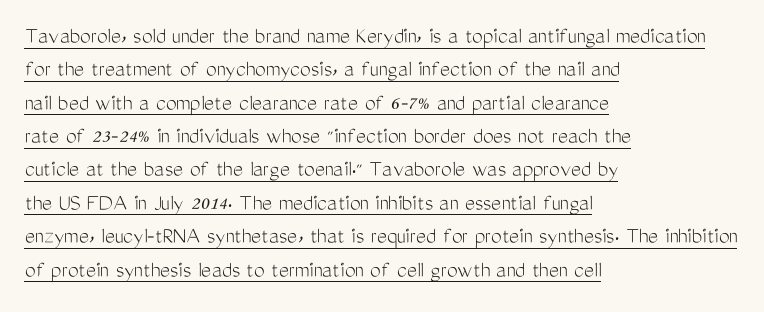
{"italic": "no", "bold": "no", "underline": "yes", "align": "left", "line_spacing": "normal", "line_spacing_ratio": 1.39, "letter_spacing": "normal", "letter_spacing_em": 0.0, "glyph_px": 24}
